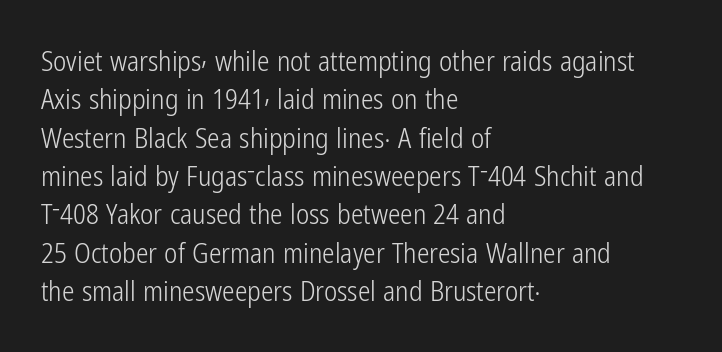
Q: Is the text bold? A: No.
Q: Is the text italic (slanted)? A: No, it is upright.
Q: Is the typeface a serif or a sans-serif typeface? A: Sans-serif.
Q: Is the text underlined? A: No.
Q: How is the paragraph aligned? A: Left-aligned.
Q: Is the spacing between letters normal or unusually wide? A: Normal.
Q: Is the spacing between lines tight, normal or loose? A: Normal.
Q: Width (condensed, normal, or wide)? A: Condensed.
Q: Stroke contrast? A: Low.
Q: x-height? A: Medium.
Q: Monospaced? A: No.
